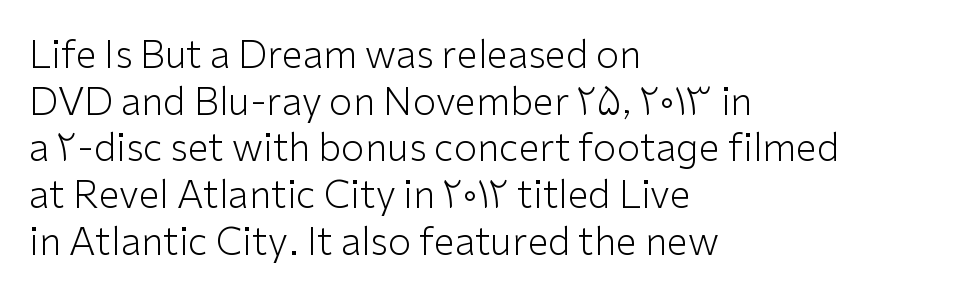
No feet cap the strokes, marking this as sans-serif type. There is no visible air inserted between adjacent glyphs. Ordinary non-slanted type is in use. The strokes carry an ordinary text weight at most. Notice how the passage keeps a crisp vertical edge on the left only.
